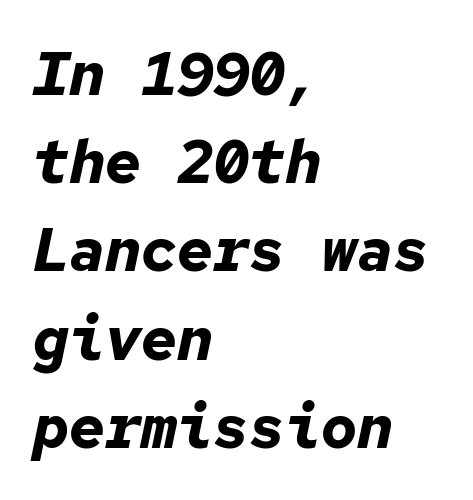
The image shows 60 px bold type, italic (leaning right), monospaced; set left-aligned, normal line spacing (1.47x), normal letter spacing, not underlined; low stroke contrast and a medium x-height.
